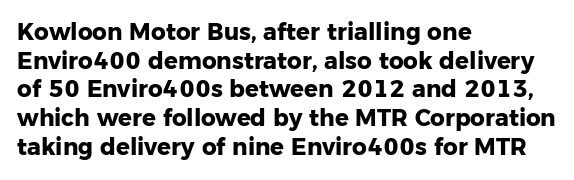
In CSS terms this would be text-align: left. On the weight axis this lands at bold, roughly 700. No word sits above an underline. Regarding leading, the lines here are spaced in the standard way. Quick note: not italic, upright. Glyph-to-glyph distance matches everyday printed text.
